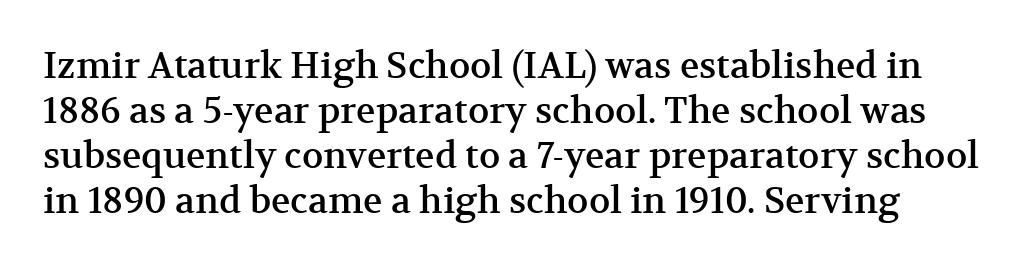
Q: Is the text italic (slanted)? A: No, it is upright.
Q: Is the typeface a serif or a sans-serif typeface? A: Serif.
Q: Is the text underlined? A: No.
Q: Is the spacing between letters normal or unusually wide? A: Normal.
Q: Is the spacing between lines tight, normal or loose? A: Normal.
Q: Width (condensed, normal, or wide)? A: Normal.
Q: Stroke contrast? A: Medium.
Q: x-height? A: Medium.
Q: Monospaced? A: No.
